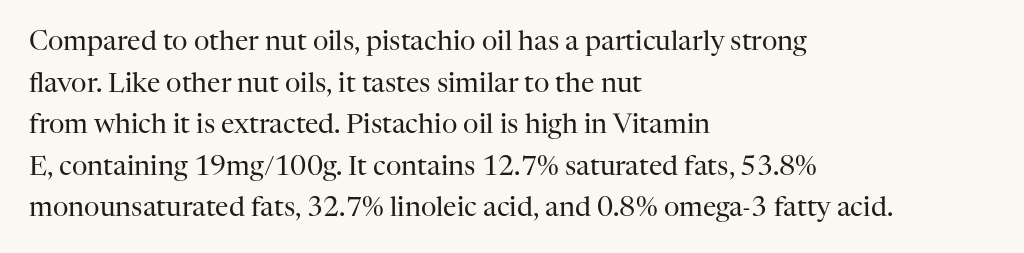
{"italic": "no", "bold": "no", "underline": "no", "align": "left", "line_spacing": "normal", "line_spacing_ratio": 1.54, "letter_spacing": "normal", "letter_spacing_em": 0.0, "glyph_px": 27}
